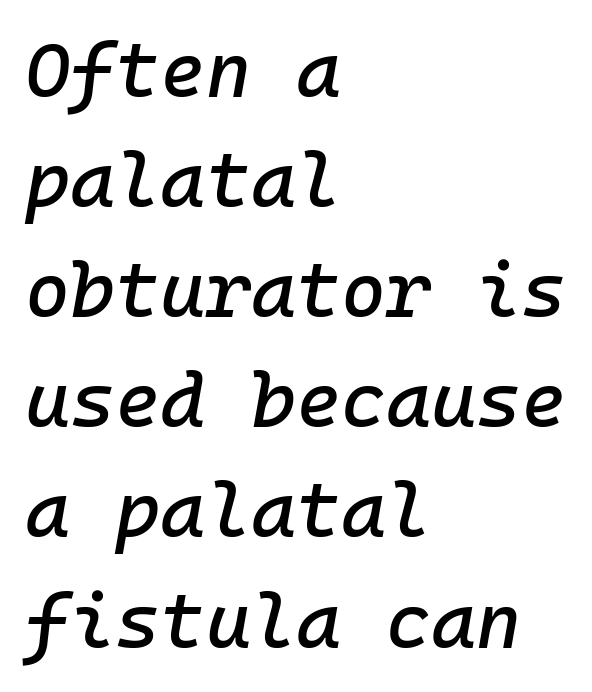
Whoever set this chose a conventional vertical rhythm. Note the uniform advance width — an 'i' takes as much space as an 'm'. Type without underlining. Does the copy run flush right? No — it runs flush left.
